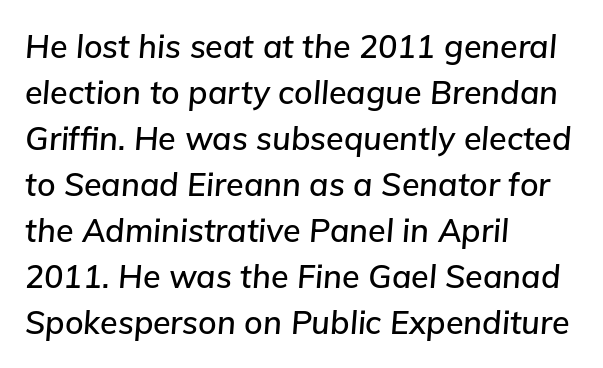
Varying glyph widths throughout — classic text-font behaviour. This block has exactly the height ordinary leading produces. You could call the tracking neutral — neither tight nor loose. All the whitespace from short lines collects on the right. Glance below the letters and you will spot only blank space.
